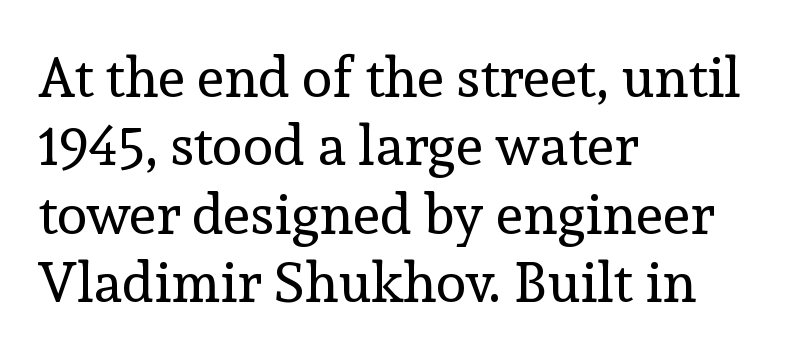
{"serif": "yes", "italic": "no", "bold": "no", "weight": "regular", "width": "normal", "x_height": "medium", "monospaced": "no", "underline": "no", "align": "left", "line_spacing_ratio": 1.22, "letter_spacing": "normal", "letter_spacing_em": 0.0, "glyph_px": 56}
